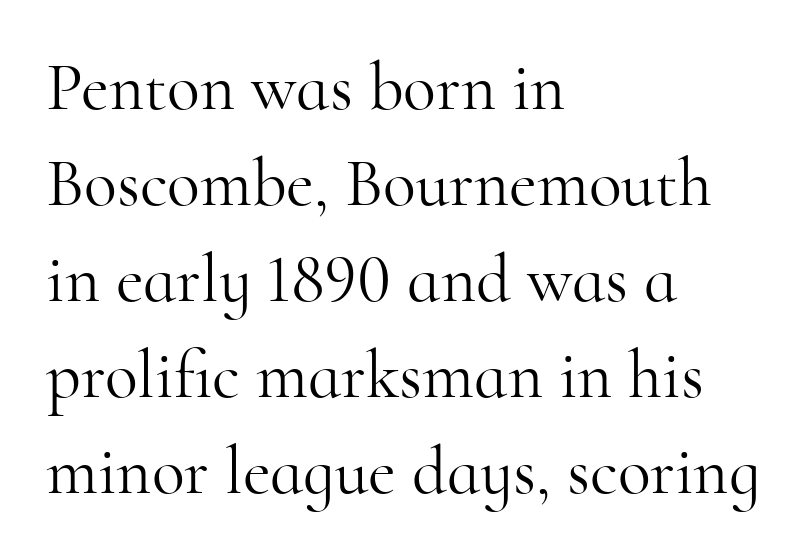
Q: Is the text bold? A: No.
Q: Is the text italic (slanted)? A: No, it is upright.
Q: Is the typeface a serif or a sans-serif typeface? A: Serif.
Q: Is the text underlined? A: No.
Q: How is the paragraph aligned? A: Left-aligned.
Q: Is the spacing between letters normal or unusually wide? A: Normal.
Q: Is the spacing between lines tight, normal or loose? A: Normal.
Q: Width (condensed, normal, or wide)? A: Normal.
Q: Stroke contrast? A: High.
Q: x-height? A: Small.
Q: Monospaced? A: No.
